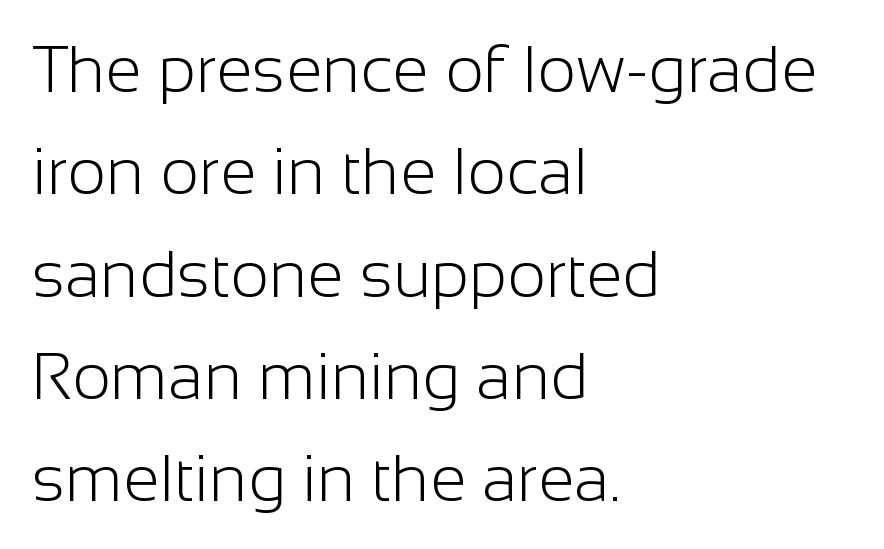
Just letters on the line, the space beneath them empty. A typesetter would call this zero additional tracking. Each line starts at the same left margin while the right side varies. The rendering shows plain stroke endings on the letterforms — a sans-serif design. No heavy texture on the line: the type isn't bold.
